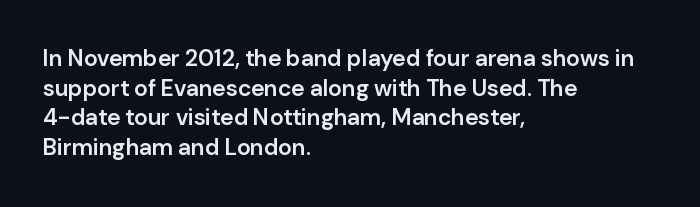
Q: Is the text bold? A: Semi-bold.
Q: Is the text italic (slanted)? A: No, it is upright.
Q: Is the text underlined? A: No.
Q: How is the paragraph aligned? A: Left-aligned.
Q: Is the spacing between letters normal or unusually wide? A: Normal.
Q: Is the spacing between lines tight, normal or loose? A: Normal.
